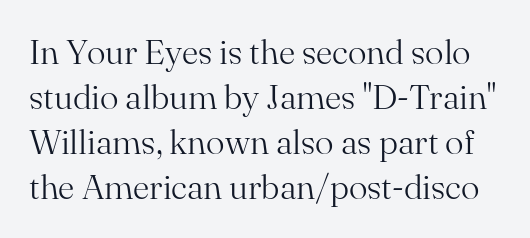
Each letter keeps its own natural width here, so spacing adapts to shape. Nobody drew a line under any word here. The line-height multiplier appears to be the usual default. The specimen reads as upright at a glance. Stroke thickness stays within the range of a standard reading face or lighter.
